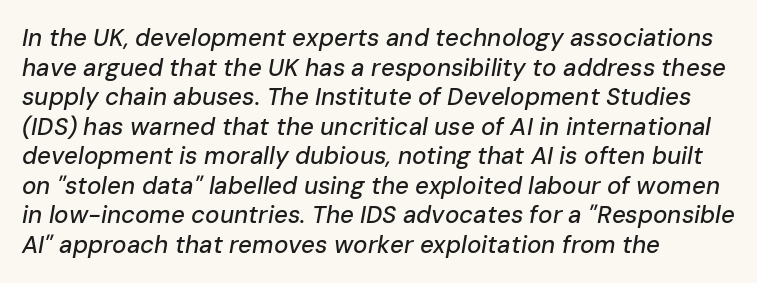
The passage shown has conventional tracking throughout. Alignment: flush left. Descenders hang freely into open space. You can tell it's italic because the verticals aren't actually vertical.
